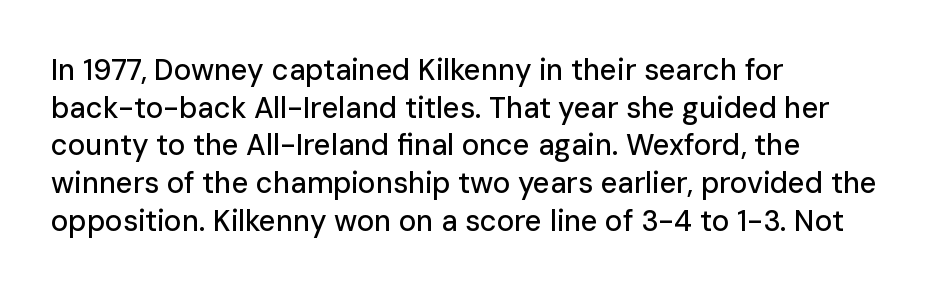
The image shows 29 px sans-serif type, upright; set left-aligned, normal line spacing (1.3x), normal letter spacing, not underlined; low stroke contrast and a medium x-height.
